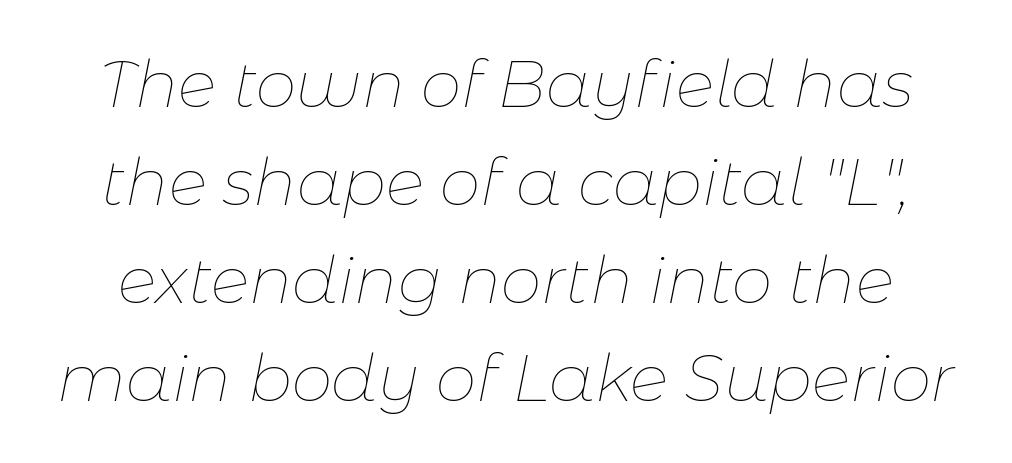
Underline: absent. Whoever set this chose a conventional vertical rhythm. This sample has the flowing, uneven cadence of proportional lettering. Letter spacing: default. Compared with a typical body face, this is equally light or lighter still. Quick note: italic.
